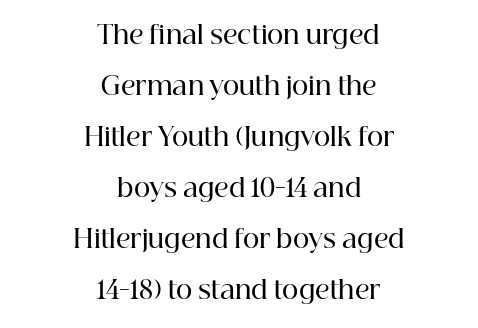
A semibold gives these letters moderate extra thickness, short of bold. The face used here is rendered with its standard letterfit. The string is rendered with underlining switched off. Typeset on center — no edge is straight.
